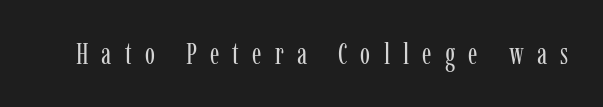
The image shows 30 px regular-weight, condensed serif type, upright; set unusually wide letter spacing (+0.44 em), not underlined; low stroke contrast and a medium x-height.
